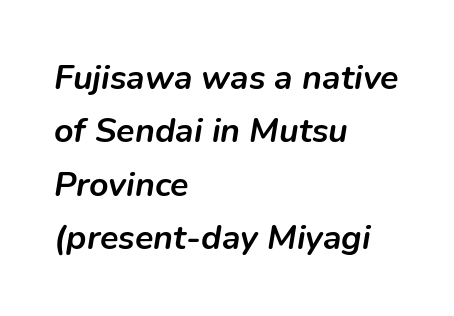
{"italic": "yes", "lean": "right", "slant_degrees": 9, "bold": "yes", "weight": "semibold", "width": "normal", "stroke_contrast": "low", "x_height": "medium", "monospaced": "no", "underline": "no", "align": "left", "line_spacing": "normal", "line_spacing_ratio": 1.57, "letter_spacing": "normal", "letter_spacing_em": 0.0, "glyph_px": 34}
